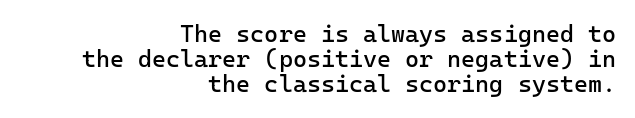
{"italic": "no", "bold": "no", "underline": "no", "align": "right", "line_spacing": "tight", "line_spacing_ratio": 1.05, "letter_spacing": "normal", "letter_spacing_em": 0.0, "glyph_px": 24}
